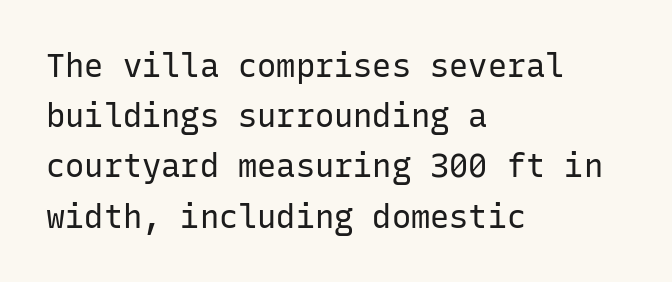
Italic: no, the glyphs are upright roman. Quick note: interline space is typical. Compared with typical body copy, the letter spacing here is the same. Beneath every word, the page is bare.
